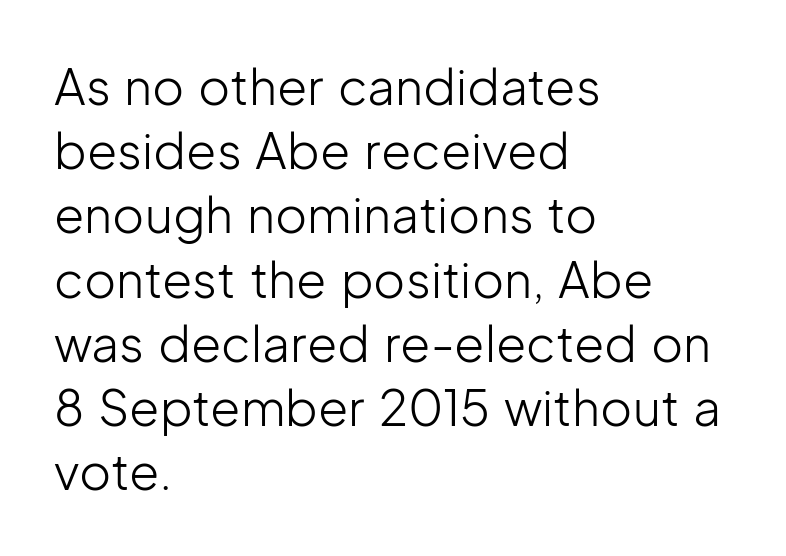
Q: Is the text bold? A: No.
Q: Is the text italic (slanted)? A: No, it is upright.
Q: Is the typeface a serif or a sans-serif typeface? A: Sans-serif.
Q: Is the text underlined? A: No.
Q: How is the paragraph aligned? A: Left-aligned.
Q: Is the spacing between letters normal or unusually wide? A: Normal.
Q: Is the spacing between lines tight, normal or loose? A: Normal.
Q: Width (condensed, normal, or wide)? A: Normal.
Q: Stroke contrast? A: Low.
Q: x-height? A: Medium.
Q: Monospaced? A: No.
